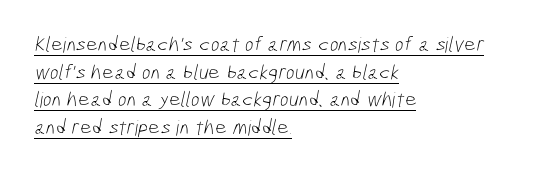
Q: Is the text bold? A: No.
Q: Is the text underlined? A: Yes.
Q: How is the paragraph aligned? A: Left-aligned.
Q: Is the spacing between letters normal or unusually wide? A: Normal.
Q: Is the spacing between lines tight, normal or loose? A: Normal.
